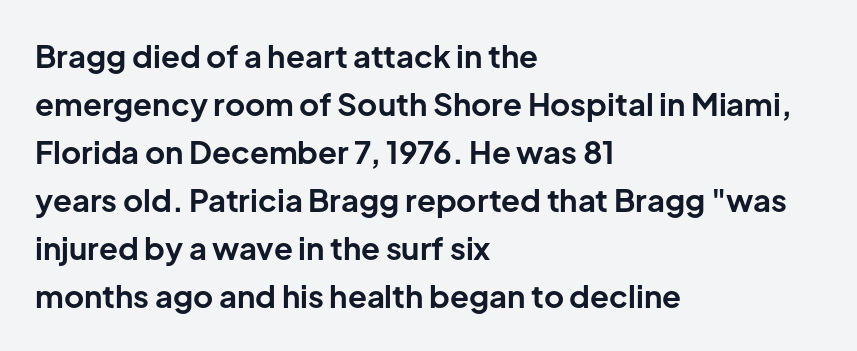
The image shows 31 px bold sans-serif type, upright; set left-aligned, normal line spacing (1.55x), normal letter spacing, not underlined; low stroke contrast and a medium x-height.
